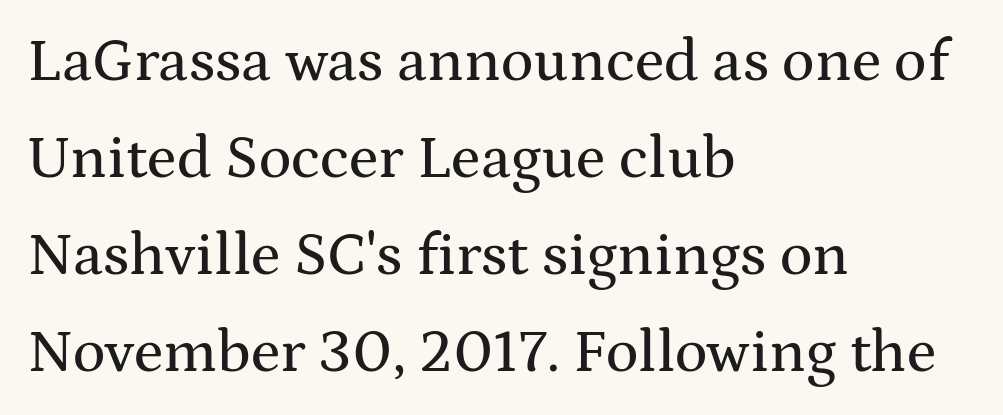
Q: Is the text italic (slanted)? A: No, it is upright.
Q: Is the typeface a serif or a sans-serif typeface? A: Serif.
Q: Is the text underlined? A: No.
Q: How is the paragraph aligned? A: Left-aligned.
Q: Is the spacing between letters normal or unusually wide? A: Normal.
Q: Is the spacing between lines tight, normal or loose? A: Normal.
Q: Width (condensed, normal, or wide)? A: Wide.
Q: Stroke contrast? A: Medium.
Q: x-height? A: Medium.
Q: Monospaced? A: No.
